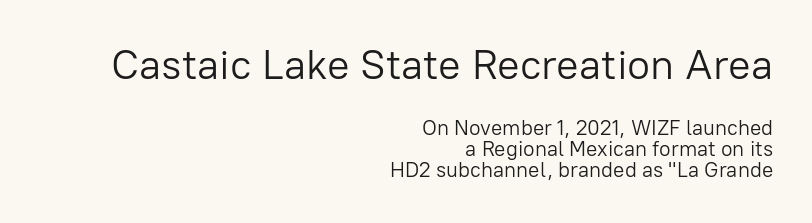
The image shows 42 px light sans-serif type, upright; set right-aligned, tight line spacing (1.01x), normal letter spacing, not underlined; the first (top) block is 2.0x larger; low stroke contrast and a medium x-height.
